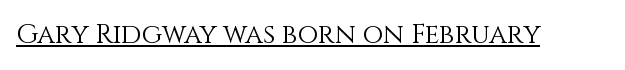
The image shows 27 px text type, upright; set normal letter spacing, underlined.
